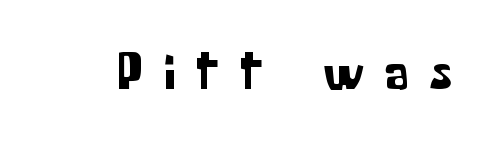
{"serif": "no", "italic": "no", "width": "normal", "stroke_contrast": "low", "x_height": "medium", "monospaced": "no", "underline": "no", "letter_spacing": "wide", "letter_spacing_em": 0.41, "glyph_px": 52}
